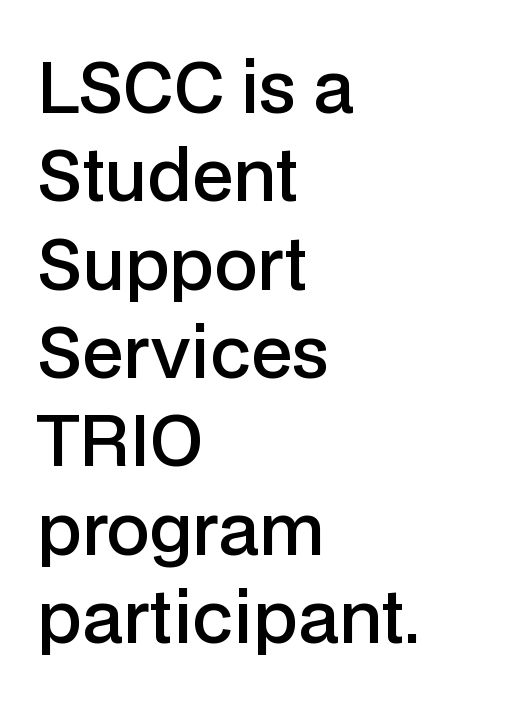
The typeface chosen for these lines omits serifs. Short and long lines alike share a common starting point at left. Nope, not italic — everything's standing straight. Each letter keeps its own natural width here, so spacing adapts to shape. The area under the type is left untouched. Semibold letterforms, between regular and bold.
